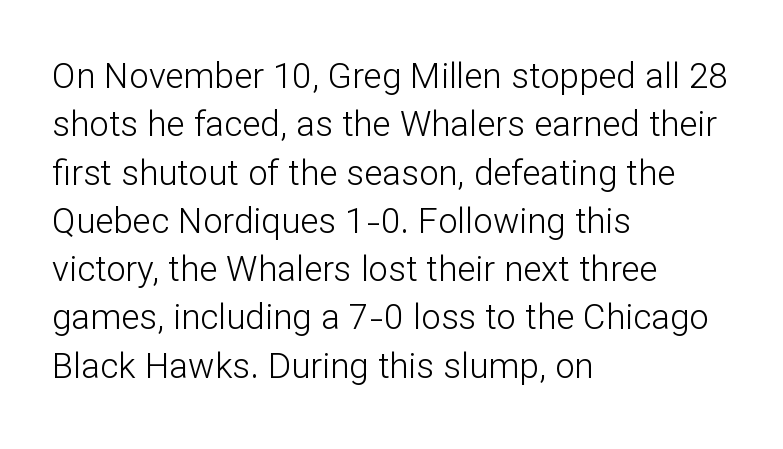
It's the straight-up-and-down kind of type. This sample has the flowing, uneven cadence of proportional lettering. The weight would be labelled regular, book, light, or lighter still. Nobody touched the tracking dial on this one.
